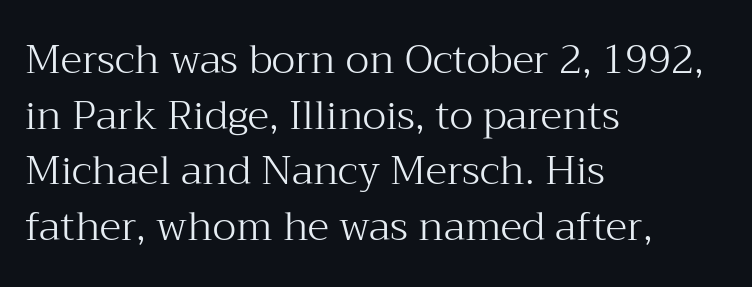
The letterforms sit shoulder to shoulder at normal distance. Each stroke keeps to a modest, everyday thickness or less. The space directly below the letters is spotless. The specimen reads as upright at a glance. A typesetter would label this face a serif. This sample has the flowing, uneven cadence of proportional lettering.
